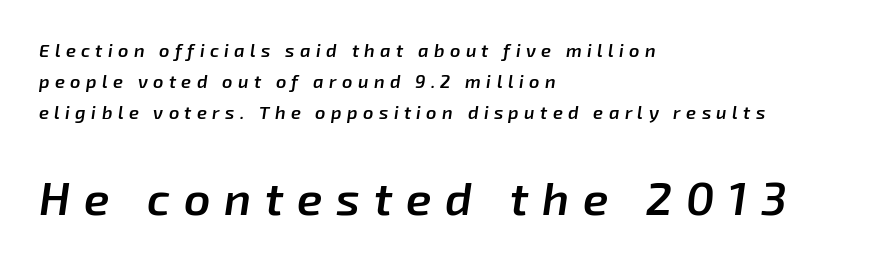
Q: Is the text bold? A: Semi-bold.
Q: Is the text italic (slanted)? A: Yes, it leans right by about 8 degrees.
Q: Is the text underlined? A: No.
Q: How is the paragraph aligned? A: Left-aligned.
Q: Is the spacing between letters normal or unusually wide? A: Unusually wide.
Q: Which block of text is set in a larger size, the first (top) or the second (bottom)? A: The second (bottom) one.
Q: Width (condensed, normal, or wide)? A: Normal.
Q: Stroke contrast? A: Low.
Q: x-height? A: Medium.
Q: Monospaced? A: No.
